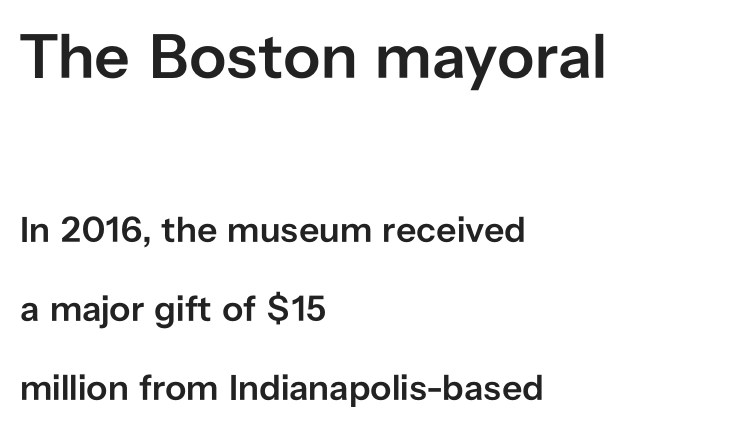
Large over small — that's the arrangement of the two blocks here. A clean baseline with only descenders dipping below it. Tracking here is standard; glyphs follow each other at the usual distance. The type sits square on the baseline with zero lean. Stroke thickness is moderately raised; the sample reads as semibold. Line starts are locked; line ends wander.
